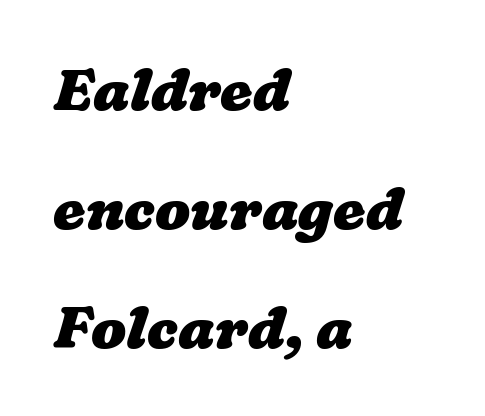
The image shows 58 px heavy, wide type; set left-aligned, loose line spacing (2.05x), normal letter spacing, not underlined; low stroke contrast and a medium x-height.
